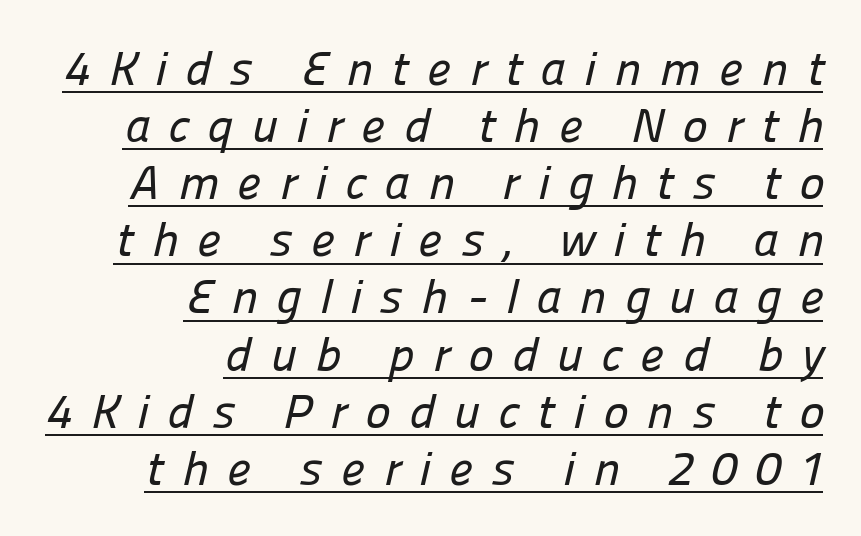
Q: Is the typeface a serif or a sans-serif typeface? A: Sans-serif.
Q: Is the text underlined? A: Yes.
Q: How is the paragraph aligned? A: Right-aligned.
Q: Is the spacing between letters normal or unusually wide? A: Unusually wide.
Q: Width (condensed, normal, or wide)? A: Normal.
Q: Stroke contrast? A: Low.
Q: x-height? A: Medium.
Q: Monospaced? A: No.
